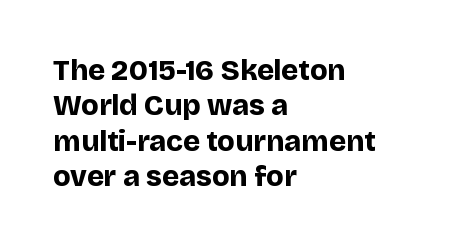
The image shows 29 px bold sans-serif type, upright; set left-aligned, line spacing 1.22x, normal letter spacing, not underlined; low stroke contrast and a large x-height.
